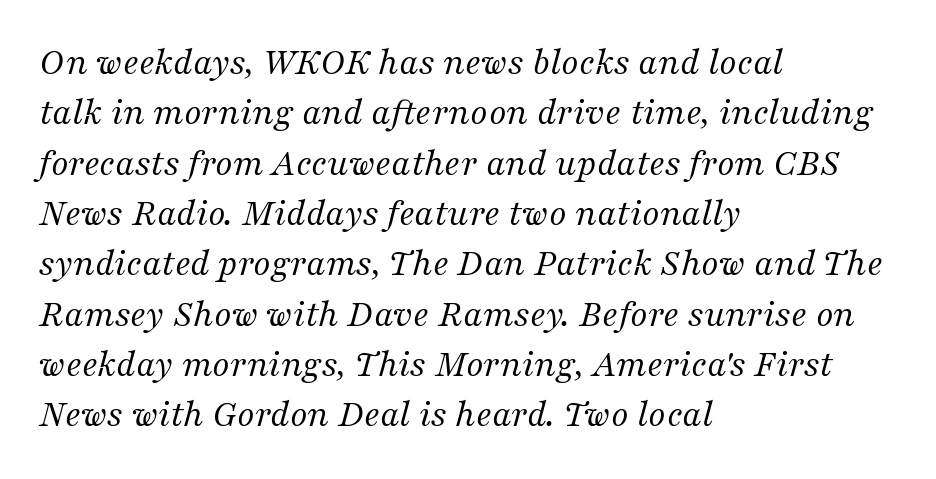
Think of a printed novel: that variable character pitch is what you see here. No letter is thick-stroked: the sample isn't bold. Bare-footed words on every line. Typeset ragged right — the left edge is the straight one.
